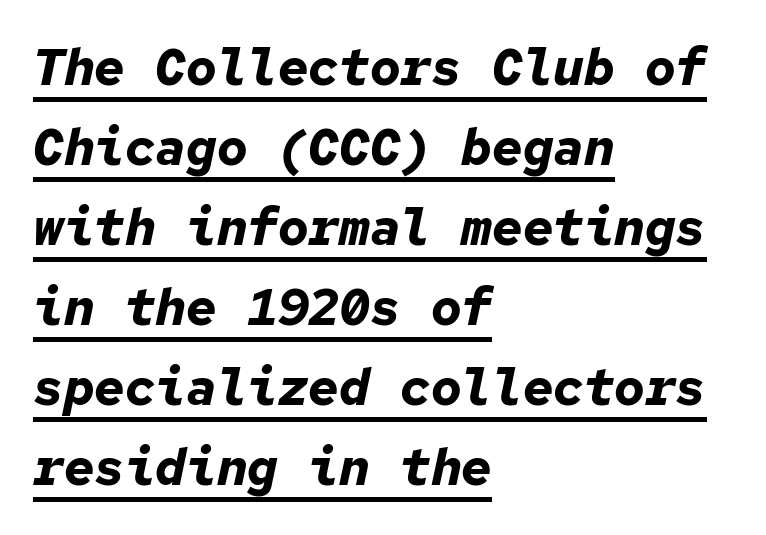
Q: Is the text bold? A: Yes.
Q: Is the text italic (slanted)? A: Yes, it leans right by about 12 degrees.
Q: Is the text underlined? A: Yes.
Q: How is the paragraph aligned? A: Left-aligned.
Q: Is the spacing between letters normal or unusually wide? A: Normal.
Q: Is the spacing between lines tight, normal or loose? A: Normal.
Q: Width (condensed, normal, or wide)? A: Normal.
Q: Stroke contrast? A: Low.
Q: x-height? A: Medium.
Q: Monospaced? A: Yes.
